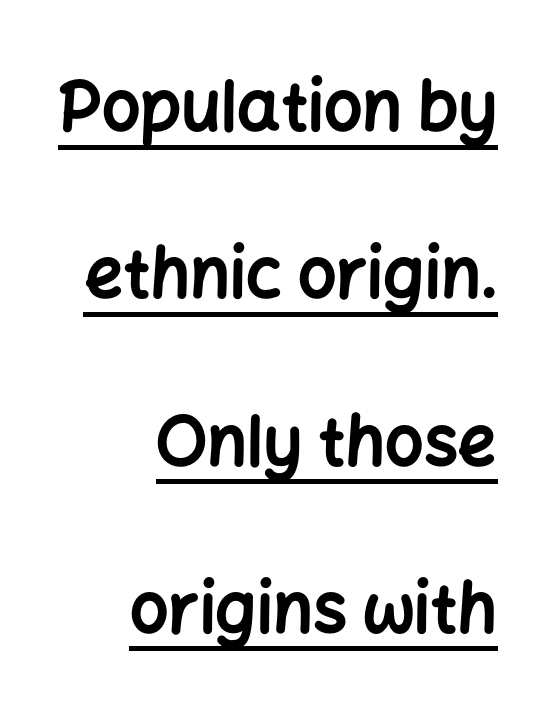
Each letter's strokes conclude bluntly, with no projecting serifs. Plenty of ink on the page — the face is bold. The string is rendered with underlining switched on. Caption: multi-line text, flush right, ragged left. You could call the tracking neutral — neither tight nor loose. Italic? Not at all — the glyphs are vertical.
